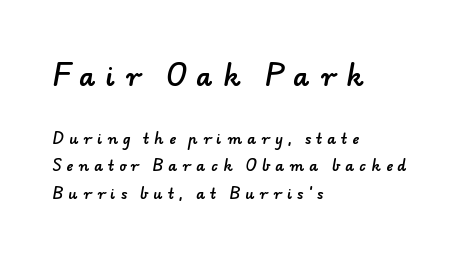
The rendering inserts visible extra space after every character. Nobody drew a line under any word here. The passage shown begins with its larger block and ends with its smaller one. Summary of vertical rhythm: relaxed, with wide interline spacing. Teacher's note: observe the even left margin — that is flush-left alignment.
